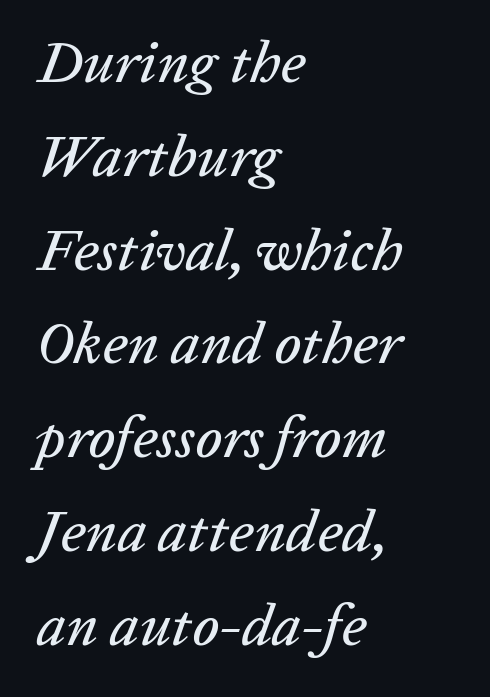
Is this a fixed-width face? No — the glyphs have proportional, varying widths. No extra tracking has been applied to these lines. The text carries the slant typical of an italic or oblique font. This sample keeps an unexceptional amount of space between lines. A student would call this left alignment; a typographer would say flush left, rag right.
